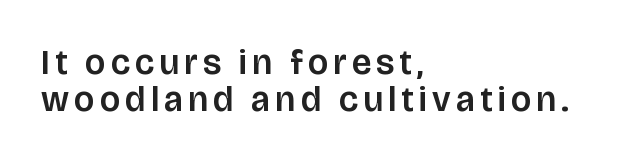
{"serif": "no", "italic": "no", "width": "normal", "stroke_contrast": "low", "x_height": "large", "monospaced": "no", "underline": "no", "align": "left", "line_spacing": "tight", "line_spacing_ratio": 1.05, "glyph_px": 35}
